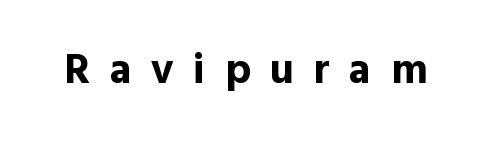
{"serif": "no", "italic": "no", "bold": "yes", "weight": "bold", "width": "normal", "x_height": "medium", "monospaced": "no", "underline": "no", "letter_spacing": "wide", "letter_spacing_em": 0.47, "glyph_px": 42}
